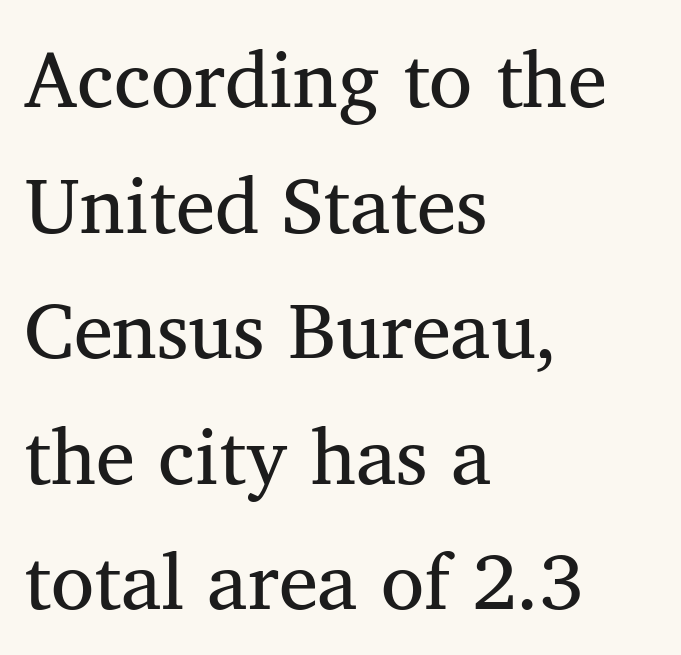
Q: Is the text bold? A: No.
Q: Is the text italic (slanted)? A: No, it is upright.
Q: Is the typeface a serif or a sans-serif typeface? A: Serif.
Q: Is the text underlined? A: No.
Q: How is the paragraph aligned? A: Left-aligned.
Q: Is the spacing between letters normal or unusually wide? A: Normal.
Q: Is the spacing between lines tight, normal or loose? A: Normal.
Q: Width (condensed, normal, or wide)? A: Normal.
Q: Stroke contrast? A: Medium.
Q: x-height? A: Medium.
Q: Monospaced? A: No.
